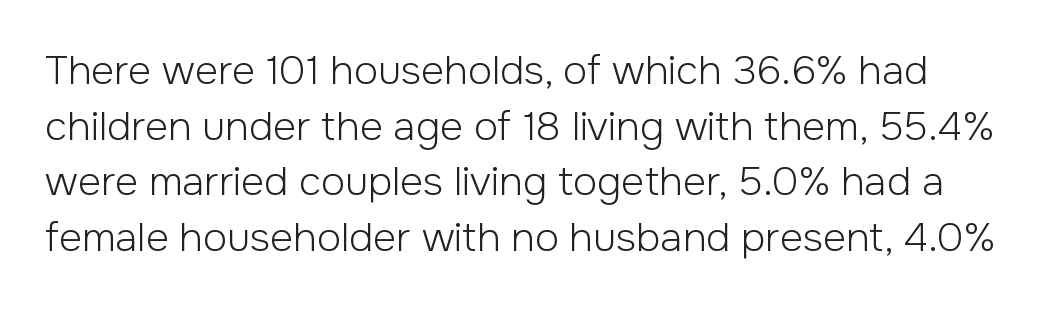
{"serif": "no", "italic": "no", "bold": "no", "weight": "light", "width": "normal", "stroke_contrast": "low", "x_height": "medium", "monospaced": "no", "underline": "no", "line_spacing": "normal", "line_spacing_ratio": 1.39, "letter_spacing": "normal", "letter_spacing_em": 0.0, "glyph_px": 40}
